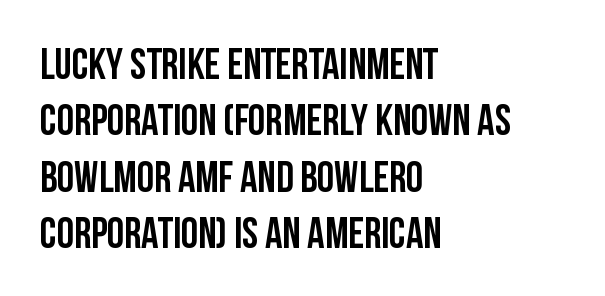
The image shows 43 px semibold, condensed sans-serif type, upright; set left-aligned, normal line spacing (1.31x), normal letter spacing, not underlined; low stroke contrast and a large x-height.
